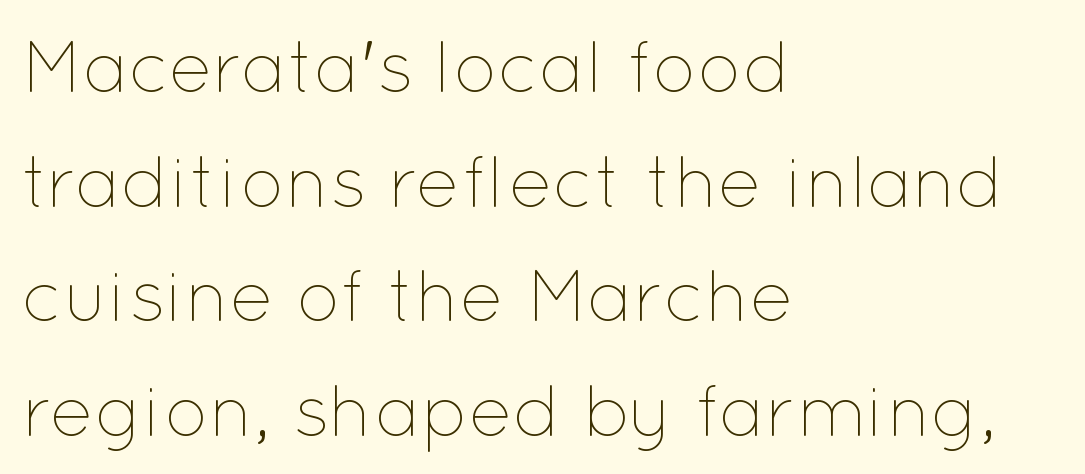
Beneath every word, the page is bare. Counters stay open thanks to moderate or lighter strokes. Italic? Not at all — the glyphs are vertical. The horizontal fit of the characters is conventional and even.
